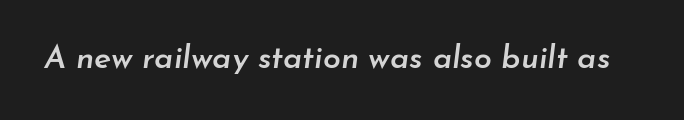
Q: Is the text bold? A: Semi-bold.
Q: Is the text italic (slanted)? A: Yes, it leans right by about 7 degrees.
Q: Is the text underlined? A: No.
Q: Is the spacing between letters normal or unusually wide? A: Normal.
Q: Width (condensed, normal, or wide)? A: Normal.
Q: Stroke contrast? A: Low.
Q: x-height? A: Small.
Q: Monospaced? A: No.
